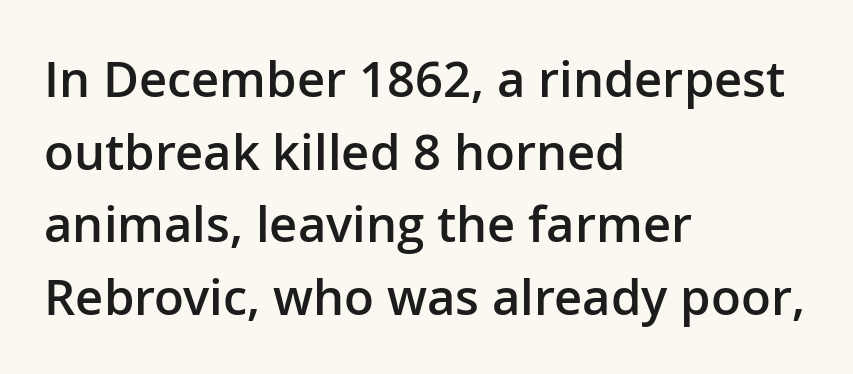
Regarding leading, the lines here are spaced in the standard way. This is moderately heavy type, rendered in semibold. Italic: no, the glyphs are upright roman. The typesetter chose a ragged-right arrangement here. These lines are rendered in a variable-pitch font.
